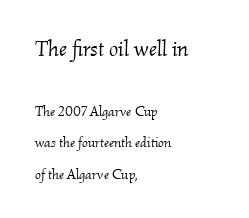
Q: Is the text bold? A: No.
Q: Is the text italic (slanted)? A: Yes, it leans right by about 2 degrees.
Q: Is the text underlined? A: No.
Q: How is the paragraph aligned? A: Left-aligned.
Q: Is the spacing between letters normal or unusually wide? A: Normal.
Q: Is the spacing between lines tight, normal or loose? A: Loose.
Q: Which block of text is set in a larger size, the first (top) or the second (bottom)? A: The first (top) one.
